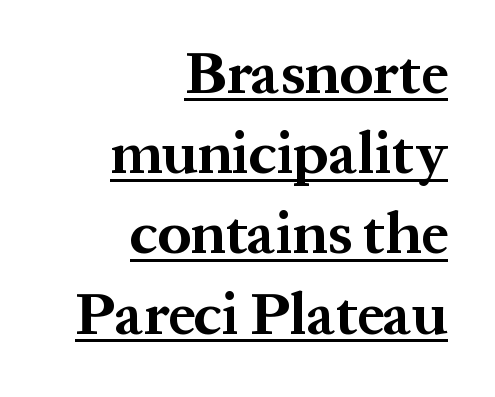
The image shows 59 px bold serif type, upright; set right-aligned, normal line spacing (1.36x), normal letter spacing, underlined; medium stroke contrast and a medium x-height.
